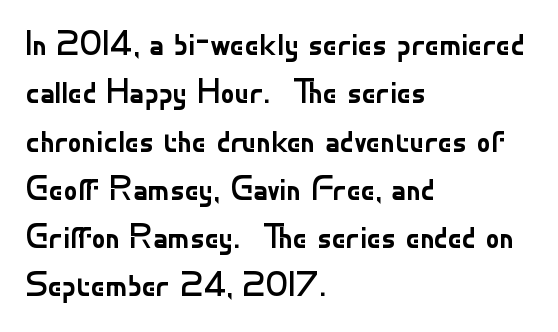
{"serif": "no", "italic": "no", "bold": "no", "weight": "regular", "width": "normal", "stroke_contrast": "low", "x_height": "small", "monospaced": "no", "underline": "no", "align": "left", "line_spacing": "normal", "line_spacing_ratio": 1.38, "letter_spacing": "normal", "letter_spacing_em": 0.0, "glyph_px": 35}
